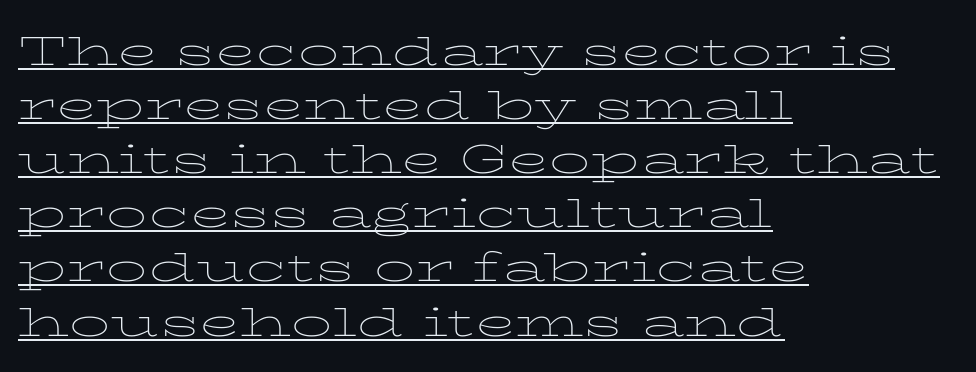
This rendering features underlined lettering. One glance says typical: line gaps are just what's usual. Stem width sits at or under what a default text font uses. You could call the tracking neutral — neither tight nor loose. Short and long lines alike share a common starting point at left.
